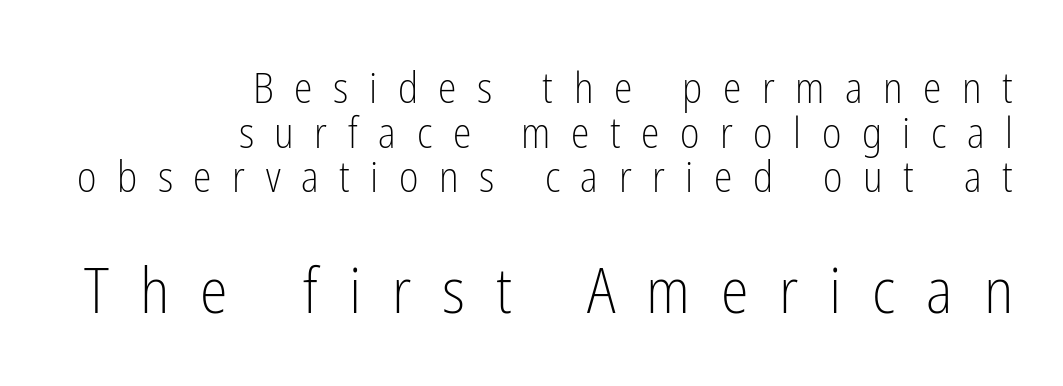
Right-aligned paragraph, ragged on the left. Characters remain perfectly vertical along every line. Look at the tracking — it's clearly loosened, letters drifting apart. The rendering uses a small line-height, squeezing the rows. Nobody drew a line under any word here. Block two is the big one; block one sits smaller above it.
